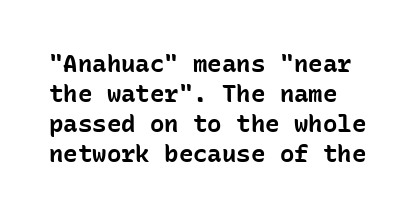
The image shows 24 px bold type, upright; set normal line spacing (1.25x), normal letter spacing, not underlined.
